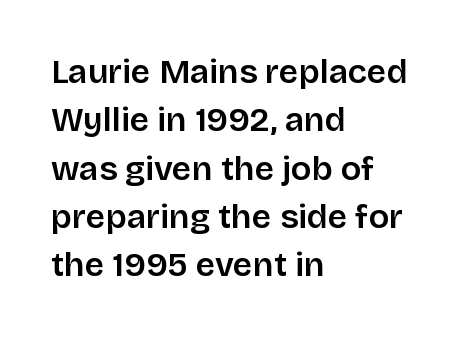
The image shows 34 px sans-serif type, upright; set left-aligned, normal line spacing (1.42x), normal letter spacing, not underlined; low stroke contrast and a large x-height.
